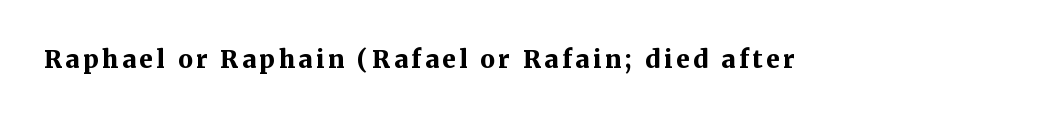
I'd describe the lettering as bold — thick and assertive. Quick note: underline off. It's the straight-up-and-down kind of type.
